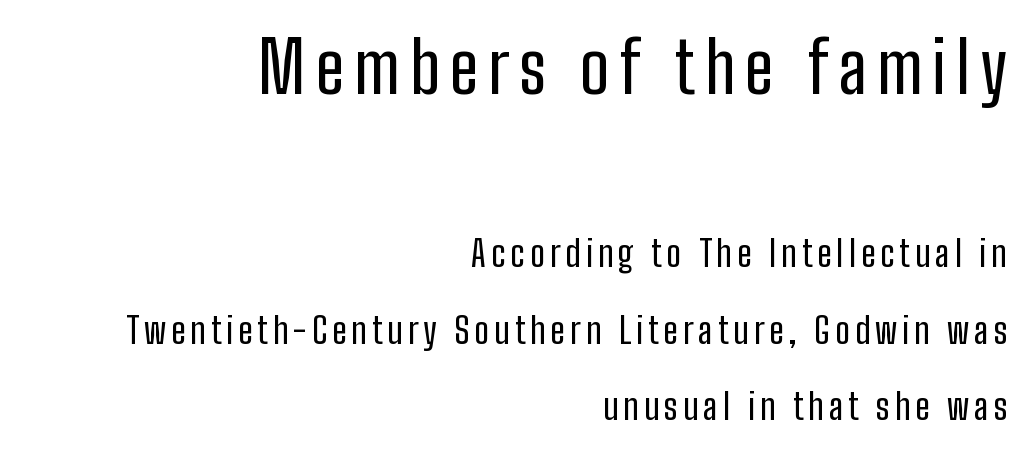
The image shows 71 px condensed sans-serif type, upright; set right-aligned, loose line spacing (2.12x), not underlined; the first (top) block is 1.97x larger; low stroke contrast and a medium x-height.
